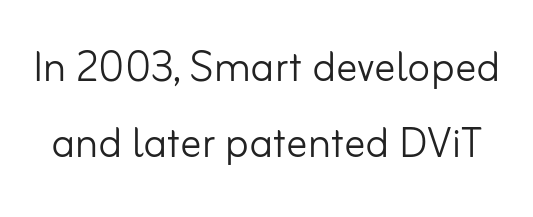
{"serif": "no", "italic": "no", "bold": "no", "weight": "light", "width": "normal", "stroke_contrast": "low", "x_height": "small", "monospaced": "no", "underline": "no", "line_spacing": "normal", "line_spacing_ratio": 1.43, "letter_spacing": "normal", "letter_spacing_em": 0.0, "glyph_px": 53}
